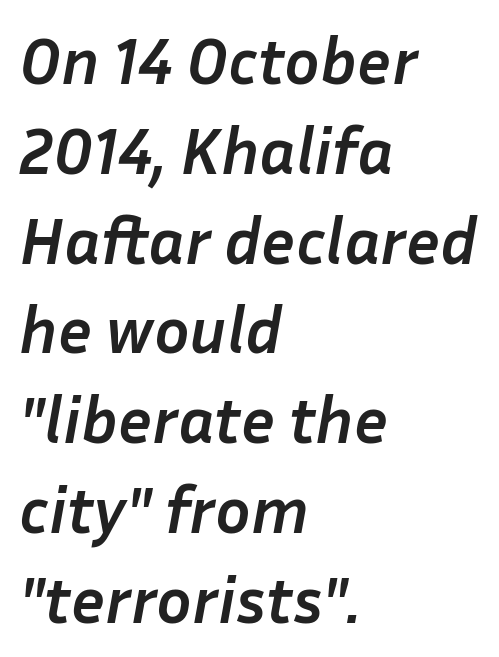
{"italic": "yes", "lean": "right", "slant_degrees": 10, "bold": "yes", "weight": "semibold", "width": "normal", "stroke_contrast": "low", "x_height": "medium", "monospaced": "no", "underline": "no", "align": "left", "line_spacing": "normal", "line_spacing_ratio": 1.36, "letter_spacing": "normal", "letter_spacing_em": 0.0, "glyph_px": 66}
